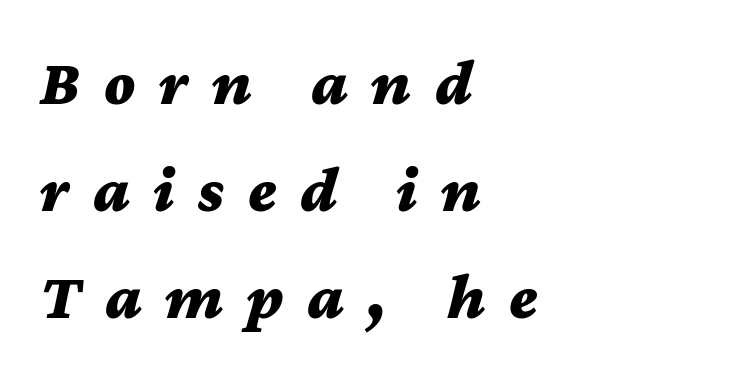
The image shows 65 px bold, wide type, italic (leaning right); set left-aligned, normal line spacing (1.65x), unusually wide letter spacing (+0.36 em), not underlined; medium stroke contrast and a medium x-height.
